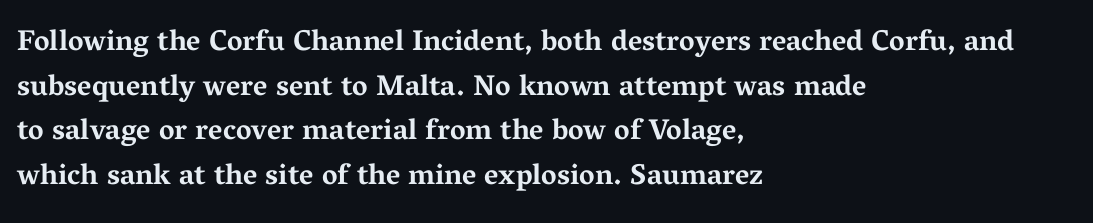
On the weight axis this lands at bold, roughly 700. A typesetter would call this zero additional tracking. A roman cut, with each character standing at attention. A typesetter would call this leading conventional body-copy spacing. The paragraph shown leans on its left margin.
